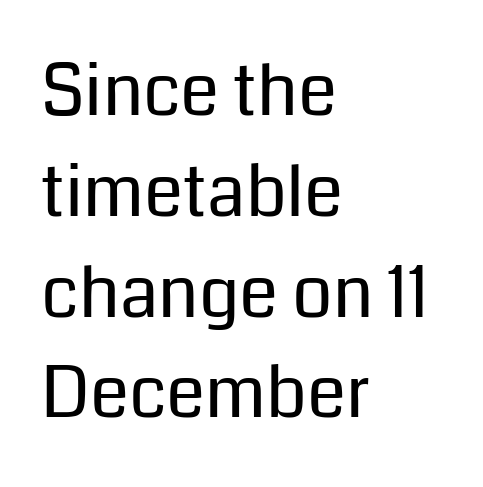
The image shows 71 px regular-weight sans-serif type, upright; set left-aligned, normal line spacing (1.42x), normal letter spacing, not underlined; low stroke contrast and a medium x-height.
